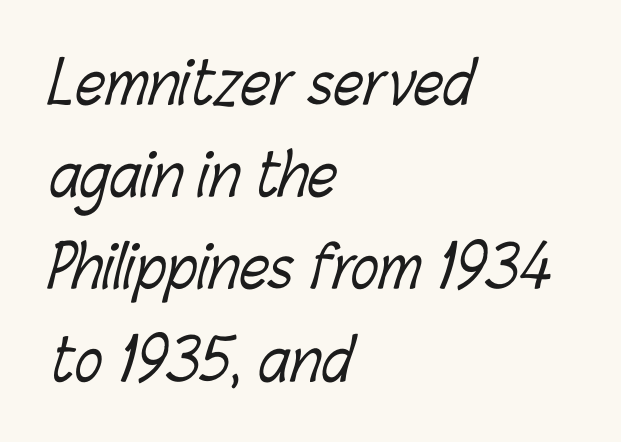
{"bold": "no", "weight": "light", "width": "condensed", "stroke_contrast": "low", "x_height": "medium", "monospaced": "no", "underline": "no", "align": "left", "line_spacing": "normal", "line_spacing_ratio": 1.59, "letter_spacing": "normal", "letter_spacing_em": 0.0, "glyph_px": 58}
